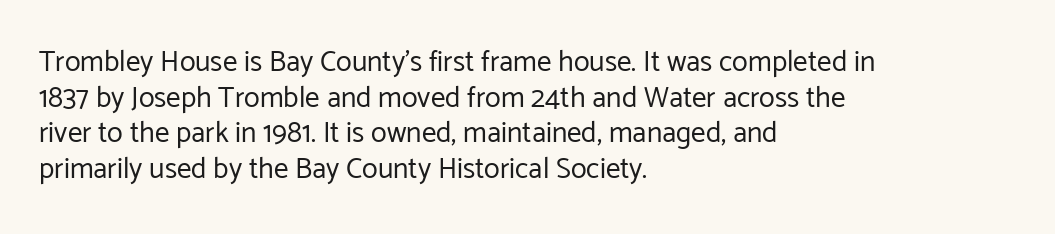
{"serif": "no", "italic": "no", "bold": "no", "weight": "regular", "width": "normal", "stroke_contrast": "low", "x_height": "medium", "monospaced": "no", "underline": "no", "align": "left", "line_spacing_ratio": 1.23, "letter_spacing": "normal", "letter_spacing_em": 0.0, "glyph_px": 29}
